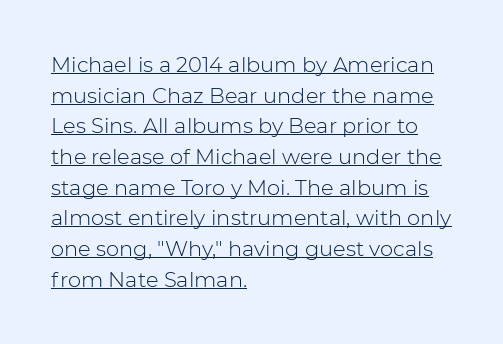
{"italic": "no", "bold": "no", "underline": "yes", "align": "left", "line_spacing": "normal", "line_spacing_ratio": 1.46, "letter_spacing": "normal", "letter_spacing_em": 0.0, "glyph_px": 21}
